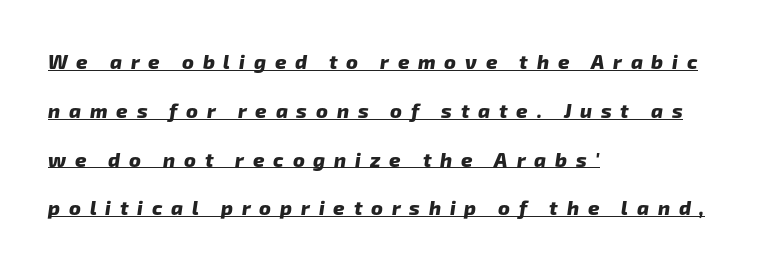
Q: Is the text bold? A: Yes.
Q: Is the text underlined? A: Yes.
Q: How is the paragraph aligned? A: Left-aligned.
Q: Is the spacing between letters normal or unusually wide? A: Unusually wide.
Q: Is the spacing between lines tight, normal or loose? A: Loose.
